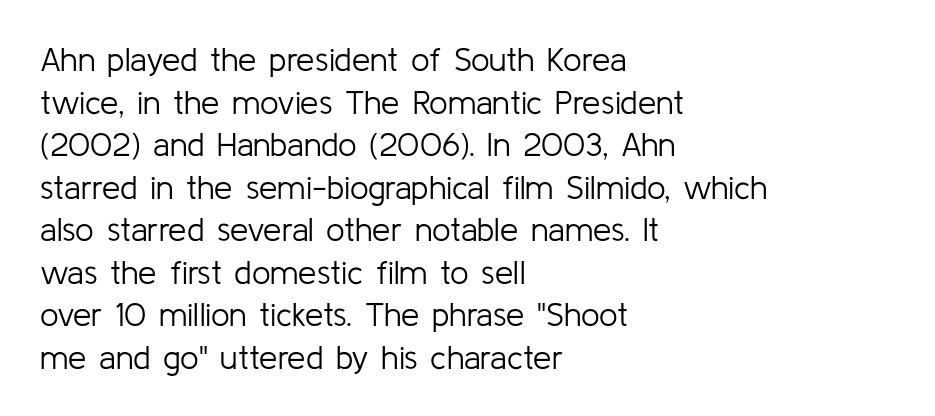
Q: Is the text bold? A: No.
Q: Is the text italic (slanted)? A: No, it is upright.
Q: Is the typeface a serif or a sans-serif typeface? A: Sans-serif.
Q: Is the text underlined? A: No.
Q: How is the paragraph aligned? A: Left-aligned.
Q: Is the spacing between letters normal or unusually wide? A: Normal.
Q: Is the spacing between lines tight, normal or loose? A: Normal.
Q: Width (condensed, normal, or wide)? A: Normal.
Q: Stroke contrast? A: Low.
Q: x-height? A: Medium.
Q: Monospaced? A: No.
